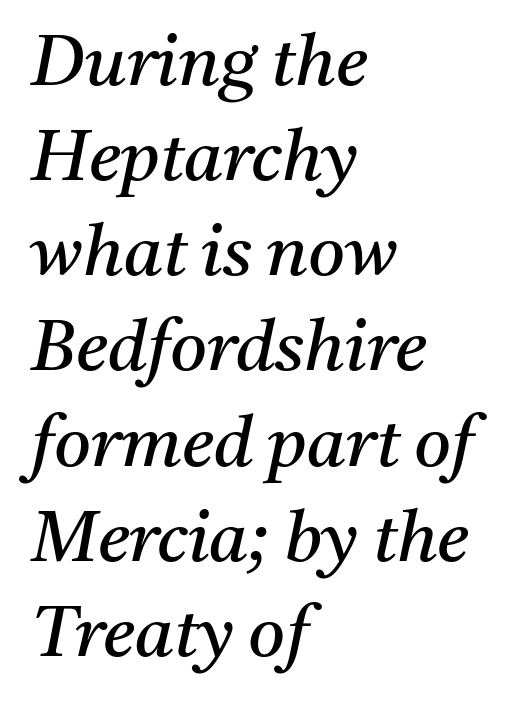
{"serif": "yes", "italic": "yes", "lean": "right", "slant_degrees": 11, "bold": "no", "weight": "regular", "width": "normal", "stroke_contrast": "medium", "x_height": "medium", "monospaced": "no", "underline": "no", "align": "left", "line_spacing": "normal", "line_spacing_ratio": 1.34, "letter_spacing": "normal", "letter_spacing_em": 0.0, "glyph_px": 71}
